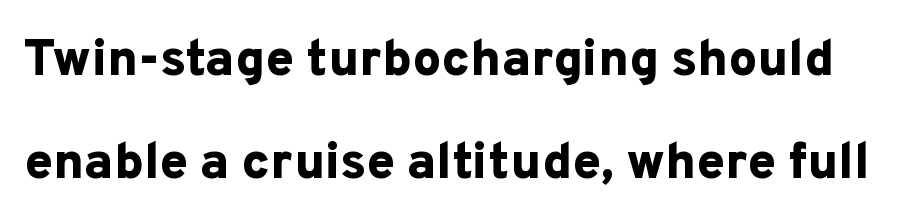
The image shows 51 px bold sans-serif type, upright; set loose line spacing (2.01x), normal letter spacing, not underlined; low stroke contrast and a medium x-height.
